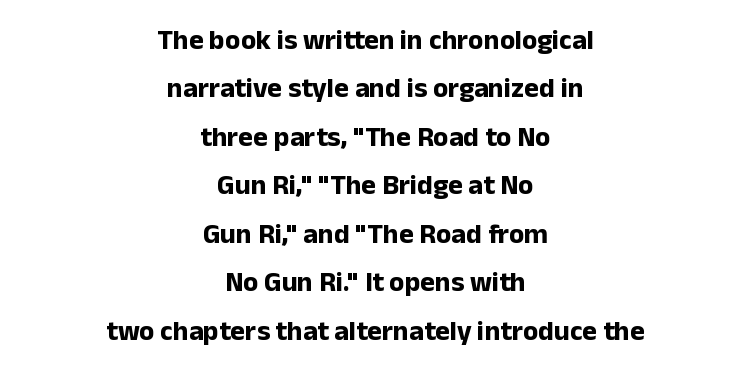
The image shows 28 px bold sans-serif type, upright; set centered, line spacing 1.73x, normal letter spacing, not underlined; low stroke contrast and a medium x-height.
